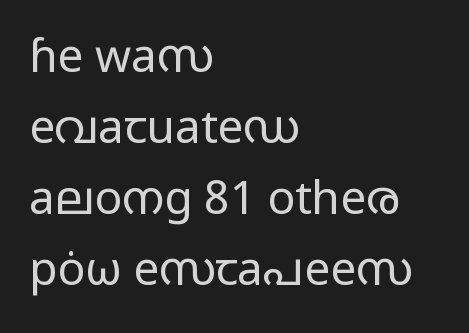
This sample has the flowing, uneven cadence of proportional lettering. The gap between lines stays unmarked. Does the leading feel generous? No, just average. Inter-character spacing is left at the font's built-in metrics. If you drew a ruler down the left edge, every line would touch it.
